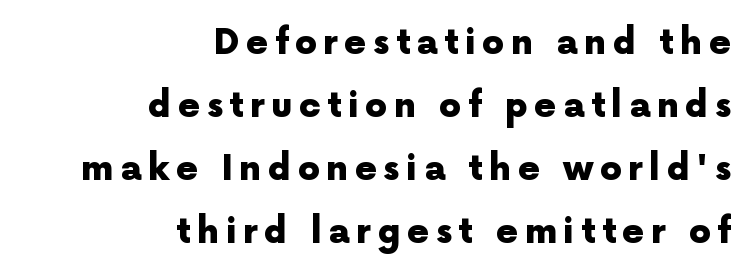
The image shows 35 px heavy sans-serif type, upright; set right-aligned, line spacing 1.8x, not underlined; a medium x-height.
